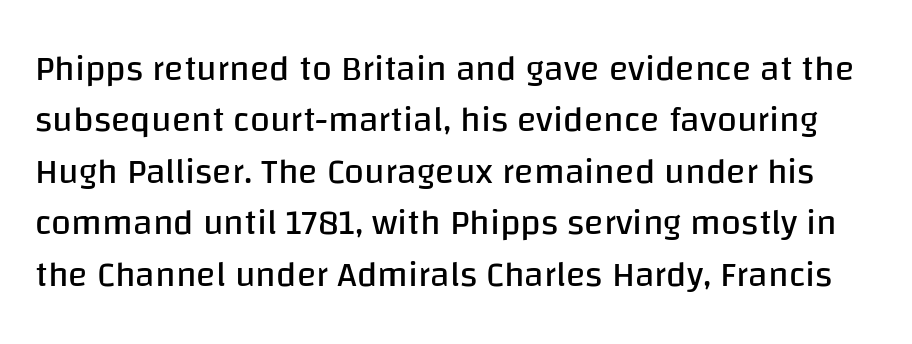
{"serif": "no", "italic": "no", "bold": "no", "weight": "regular", "width": "normal", "stroke_contrast": "low", "x_height": "large", "monospaced": "no", "underline": "no", "line_spacing": "normal", "line_spacing_ratio": 1.43, "letter_spacing": "normal", "letter_spacing_em": 0.0, "glyph_px": 36}
